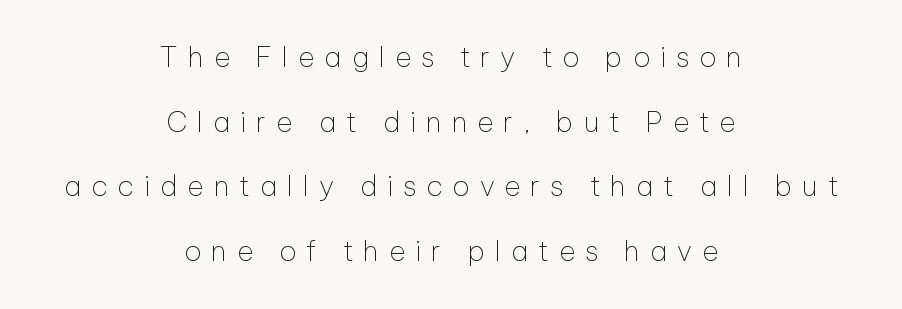
Substantial extra tracking has been applied to these lines. A sans-serif font was chosen for this passage. These lines are rendered in a variable-pitch font. Leading is clearly above the norm, producing a sparse column.
